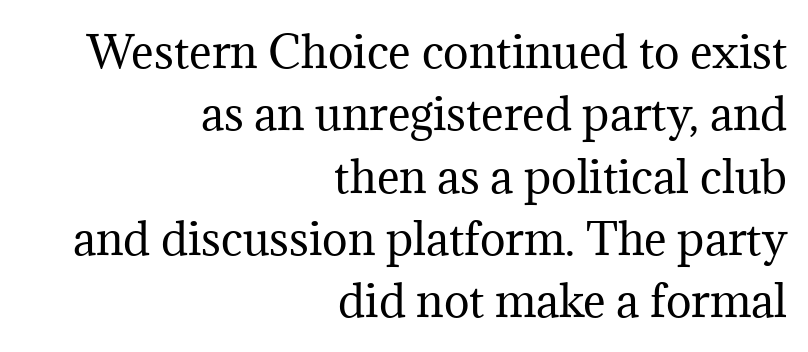
{"serif": "yes", "italic": "no", "bold": "no", "weight": "regular", "width": "normal", "stroke_contrast": "medium", "x_height": "medium", "monospaced": "no", "underline": "no", "align": "right", "line_spacing": "normal", "line_spacing_ratio": 1.45, "letter_spacing": "normal", "letter_spacing_em": 0.0, "glyph_px": 43}
